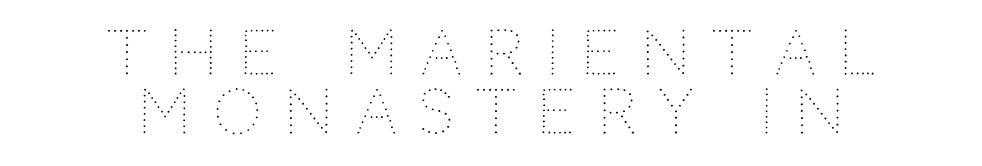
The image shows 61 px thin type, upright; set centered, tight line spacing (0.96x), unusually wide letter spacing (+0.36 em), not underlined; medium stroke contrast and a large x-height.
